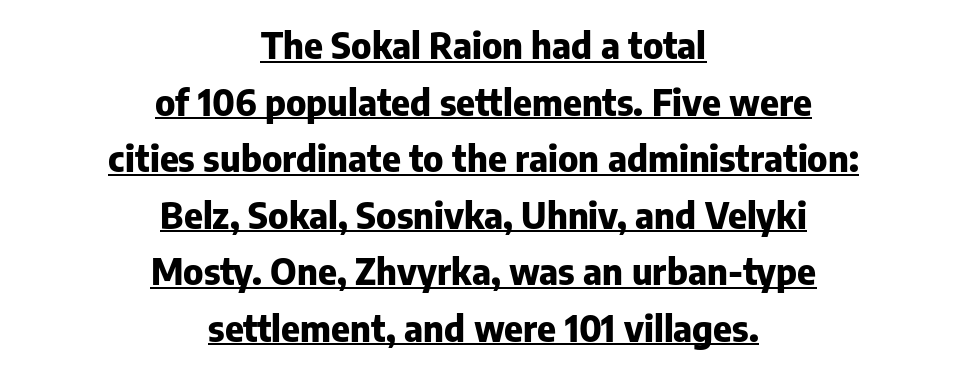
{"serif": "no", "italic": "no", "bold": "yes", "weight": "heavy", "width": "normal", "stroke_contrast": "low", "x_height": "medium", "monospaced": "no", "underline": "yes", "align": "center", "line_spacing": "normal", "line_spacing_ratio": 1.57, "letter_spacing": "normal", "letter_spacing_em": 0.0, "glyph_px": 36}
